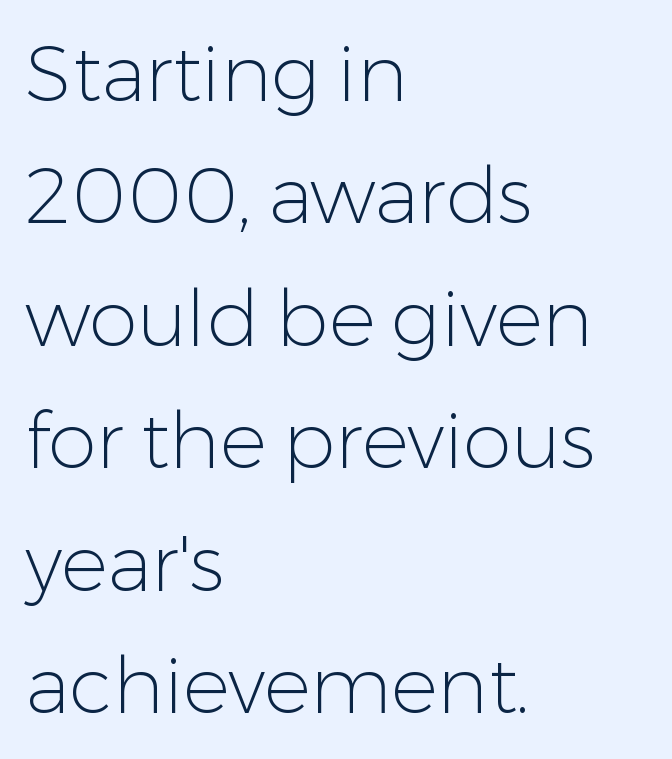
The image shows 78 px light sans-serif type, upright; set left-aligned, normal line spacing (1.57x), normal letter spacing, not underlined; low stroke contrast and a medium x-height.
